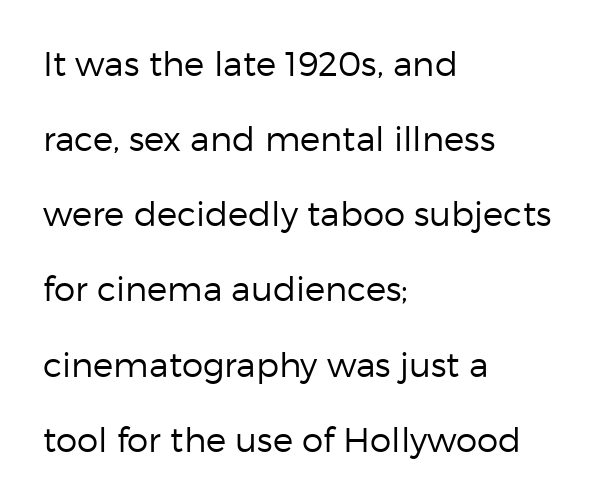
Q: Is the text bold? A: No.
Q: Is the text italic (slanted)? A: No, it is upright.
Q: Is the typeface a serif or a sans-serif typeface? A: Sans-serif.
Q: Is the text underlined? A: No.
Q: How is the paragraph aligned? A: Left-aligned.
Q: Is the spacing between letters normal or unusually wide? A: Normal.
Q: Is the spacing between lines tight, normal or loose? A: Loose.
Q: Width (condensed, normal, or wide)? A: Normal.
Q: Stroke contrast? A: Low.
Q: x-height? A: Medium.
Q: Monospaced? A: No.
